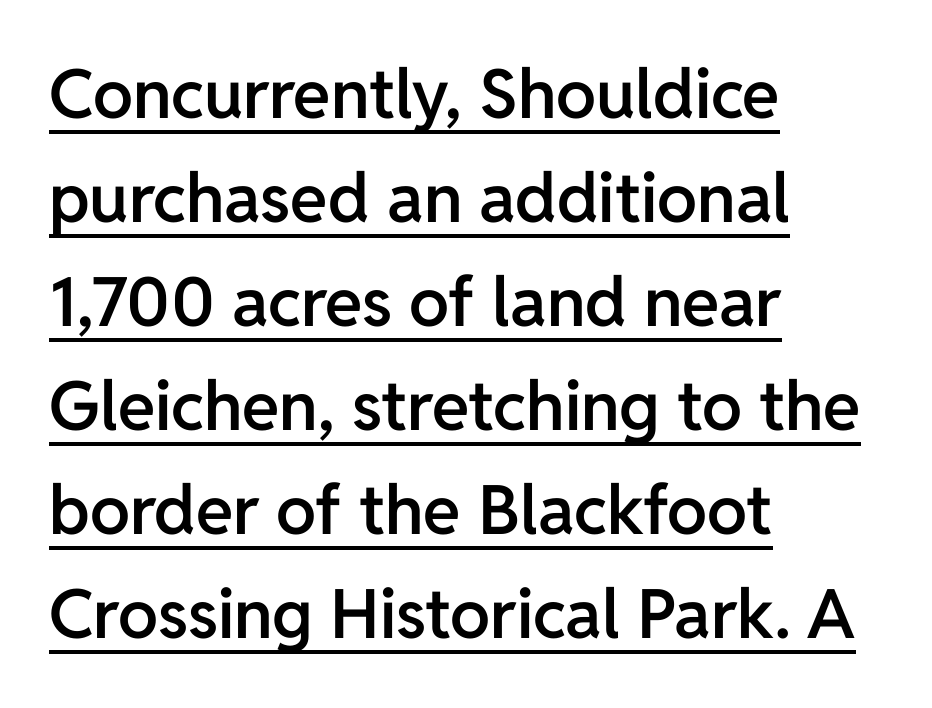
This sample carries an underscore along the baseline area. Look at the bottom of the vertical strokes: they stop flat, with no serifs. Each glyph is drawn with semibold strokes, heavier than normal yet not fully bold. Here the designer chose a conventional face with non-uniform glyph widths. This sample keeps an unexceptional amount of space between lines. There is no visible air inserted between adjacent glyphs.
